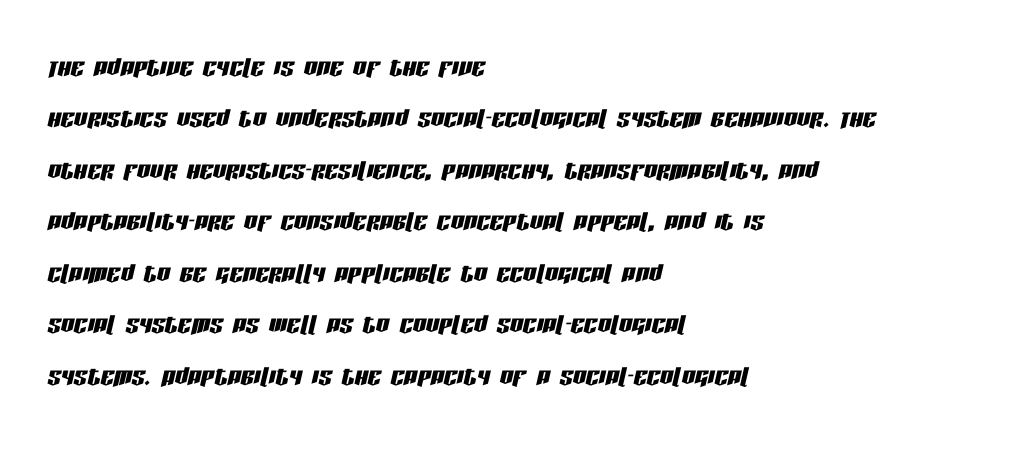
Q: Is the text italic (slanted)? A: Yes, it leans right by about 13 degrees.
Q: Is the text underlined? A: No.
Q: How is the paragraph aligned? A: Left-aligned.
Q: Is the spacing between letters normal or unusually wide? A: Normal.
Q: Is the spacing between lines tight, normal or loose? A: Normal.
Q: Width (condensed, normal, or wide)? A: Condensed.
Q: Stroke contrast? A: Low.
Q: x-height? A: Large.
Q: Monospaced? A: No.
